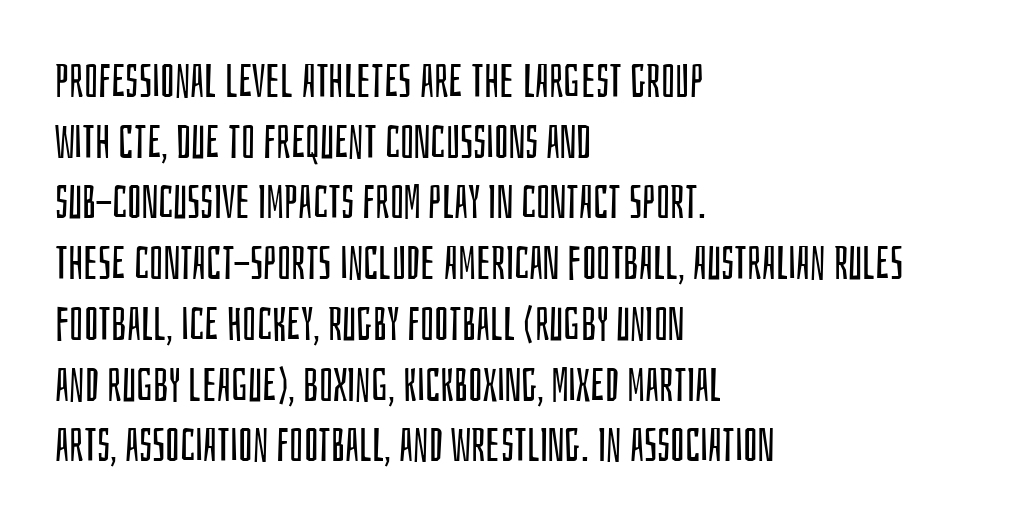
{"serif": "no", "italic": "no", "bold": "no", "weight": "regular", "width": "condensed", "stroke_contrast": "low", "x_height": "large", "monospaced": "no", "underline": "no", "align": "left", "line_spacing": "normal", "line_spacing_ratio": 1.32, "letter_spacing": "normal", "letter_spacing_em": 0.0, "glyph_px": 46}
